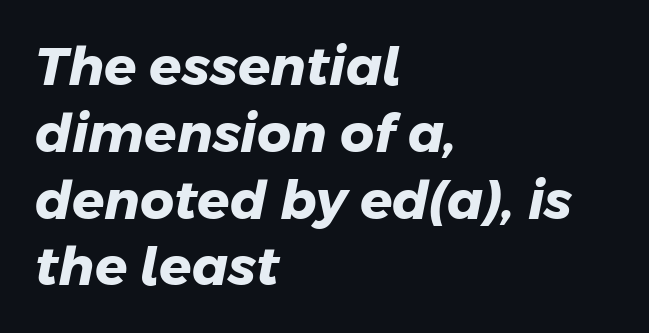
{"serif": "no", "bold": "yes", "weight": "heavy", "width": "normal", "stroke_contrast": "low", "x_height": "medium", "monospaced": "no", "underline": "no", "align": "left", "line_spacing": "normal", "line_spacing_ratio": 1.26, "letter_spacing": "normal", "letter_spacing_em": 0.0, "glyph_px": 53}
